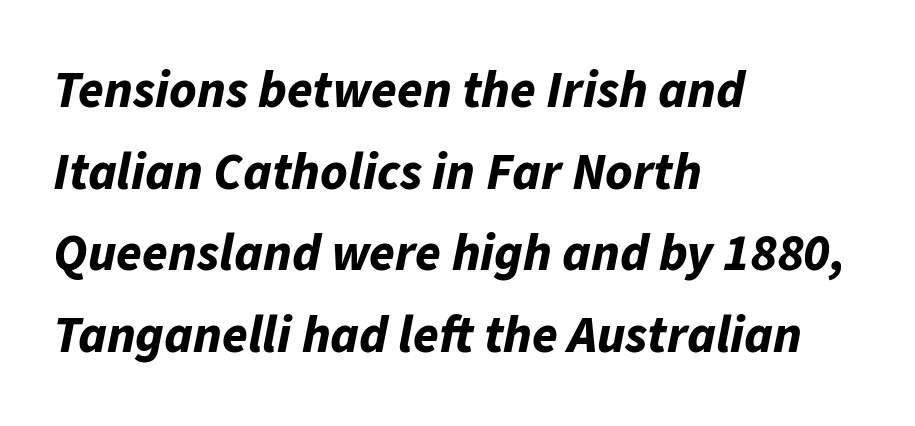
The image shows 52 px bold type, italic (leaning right); set left-aligned, normal line spacing (1.57x), normal letter spacing, not underlined; low stroke contrast and a medium x-height.
